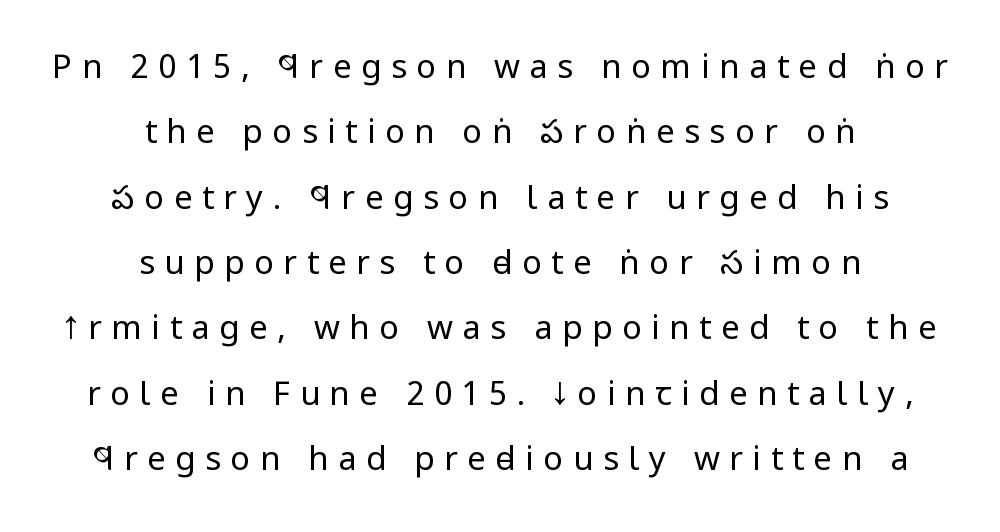
This rendering uses center alignment, leaving both contours irregular but symmetric. If you drew a line through each stem, it would be perfectly vertical. Character widths vary here, with narrow letters taking less room than wide ones. The typeface has the unassuming heft of standard copy or less. Loose tracking; the words dissolve into strings of separated letters. This block would shrink considerably if given ordinary leading; it's expanded now.
